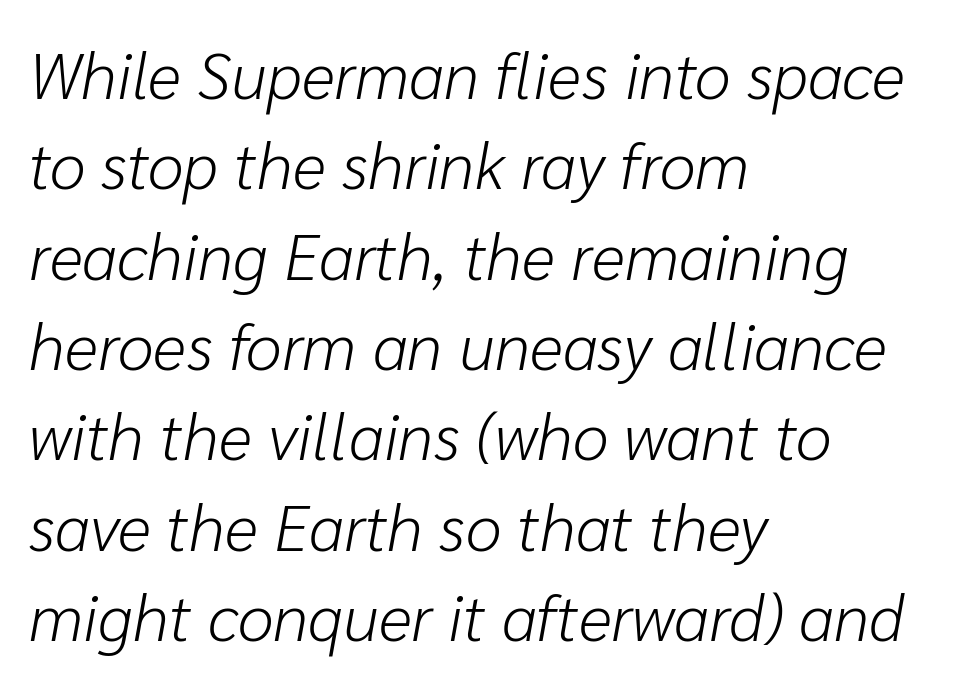
Q: Is the text bold? A: No.
Q: Is the text italic (slanted)? A: Yes, it leans right by about 10 degrees.
Q: Is the text underlined? A: No.
Q: How is the paragraph aligned? A: Left-aligned.
Q: Is the spacing between letters normal or unusually wide? A: Normal.
Q: Is the spacing between lines tight, normal or loose? A: Normal.
Q: Width (condensed, normal, or wide)? A: Normal.
Q: Stroke contrast? A: Low.
Q: x-height? A: Medium.
Q: Monospaced? A: No.
